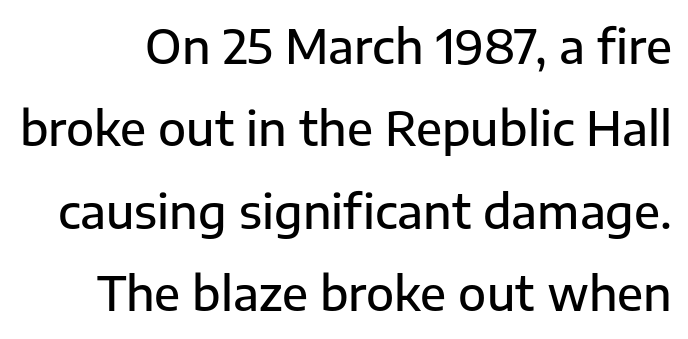
If you drew a line through each stem, it would be perfectly vertical. The foot of each line stays bare and open. You could call the tracking neutral — neither tight nor loose. Weight: semibold (demi).
